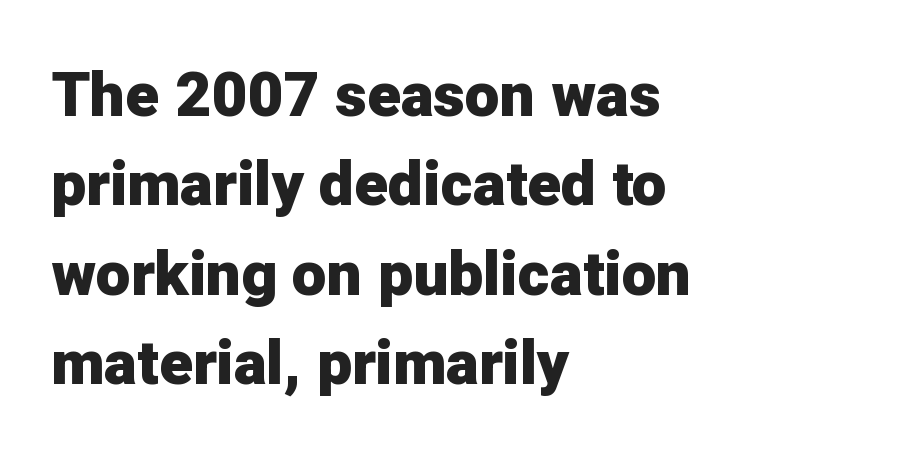
Upright lettering throughout. You could call the tracking neutral — neither tight nor loose. These lines are rendered in a variable-pitch font. Only glyphs here, with clear space below each row. Regarding serifs, this sample does without them.
